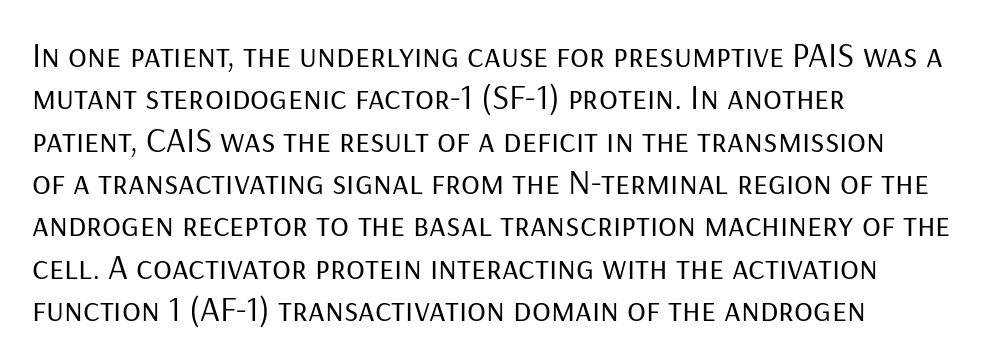
This sample uses plain, unmodified letter spacing. The passage is arranged the way most books set body copy — flush left. Weight: in the light-to-regular range. A typesetter would call this proportional, since set widths differ per character. Vertical strokes here are truly vertical. Nothing sits at the stroke ends, so this counts as sans-serif.
